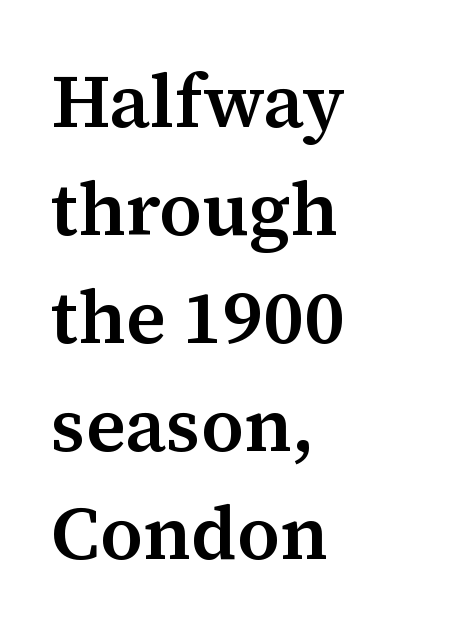
Q: Is the text bold? A: Semi-bold.
Q: Is the text italic (slanted)? A: No, it is upright.
Q: Is the typeface a serif or a sans-serif typeface? A: Serif.
Q: Is the text underlined? A: No.
Q: How is the paragraph aligned? A: Left-aligned.
Q: Is the spacing between letters normal or unusually wide? A: Normal.
Q: Is the spacing between lines tight, normal or loose? A: Normal.
Q: Width (condensed, normal, or wide)? A: Normal.
Q: Stroke contrast? A: Medium.
Q: x-height? A: Medium.
Q: Monospaced? A: No.
